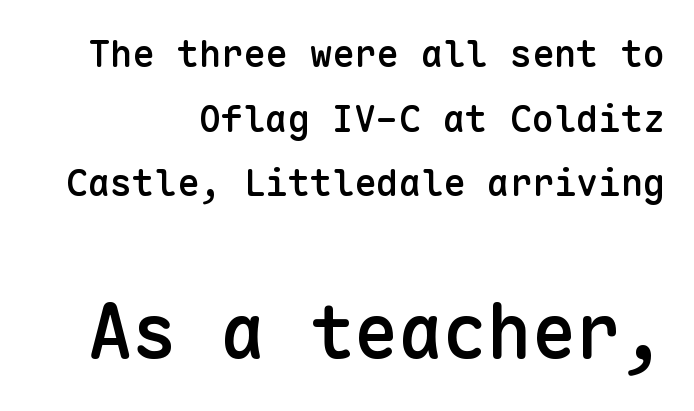
Compared with an ordinary text face, these strokes are moderately heavier — a semibold. Each word holds together tightly as a unit, with standard inter-letter gaps. The rendering enlarges the type as you move from the upper chunk to the lower. I'd call this a sans setting — the letters go barefoot. No italicization has been applied; the sample stays upright.
